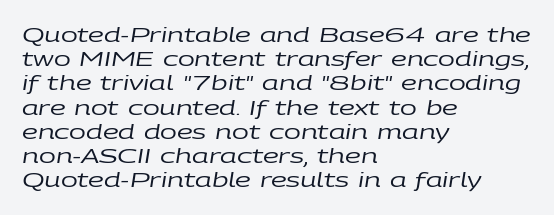
Q: Is the text bold? A: No.
Q: Is the text italic (slanted)? A: Yes, it leans right by about 9 degrees.
Q: Is the text underlined? A: No.
Q: How is the paragraph aligned? A: Left-aligned.
Q: Is the spacing between letters normal or unusually wide? A: Normal.
